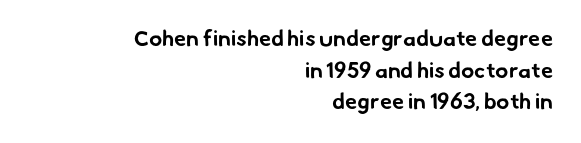
{"bold": "yes", "underline": "no", "align": "right", "line_spacing": "normal", "line_spacing_ratio": 1.44, "letter_spacing": "normal", "letter_spacing_em": 0.0, "glyph_px": 22}
